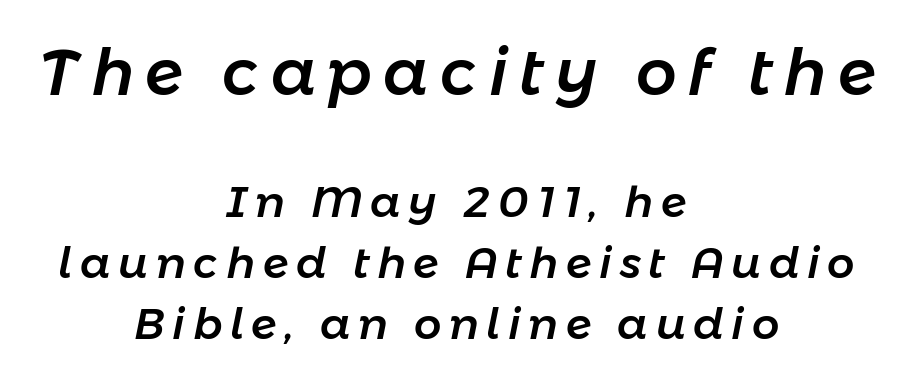
Q: Is the text italic (slanted)? A: Yes, it leans right by about 11 degrees.
Q: Is the text underlined? A: No.
Q: How is the paragraph aligned? A: Centered.
Q: Is the spacing between lines tight, normal or loose? A: Normal.
Q: Which block of text is set in a larger size, the first (top) or the second (bottom)? A: The first (top) one.
Q: Width (condensed, normal, or wide)? A: Normal.
Q: Stroke contrast? A: Low.
Q: x-height? A: Medium.
Q: Monospaced? A: No.
